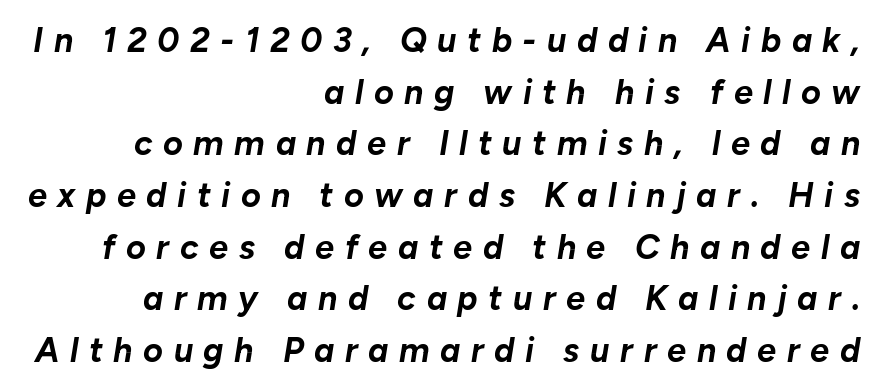
{"italic": "yes", "lean": "right", "slant_degrees": 10, "bold": "yes", "weight": "bold", "width": "normal", "stroke_contrast": "low", "x_height": "medium", "monospaced": "no", "underline": "no", "align": "right", "line_spacing": "normal", "line_spacing_ratio": 1.52, "letter_spacing": "wide", "letter_spacing_em": 0.31, "glyph_px": 34}
